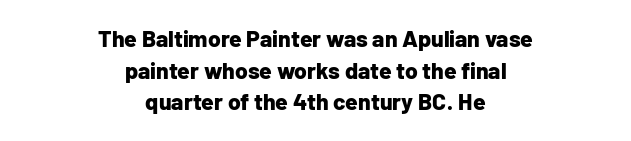
The image shows 23 px bold type, upright; set centered, normal line spacing (1.37x), normal letter spacing, not underlined.
